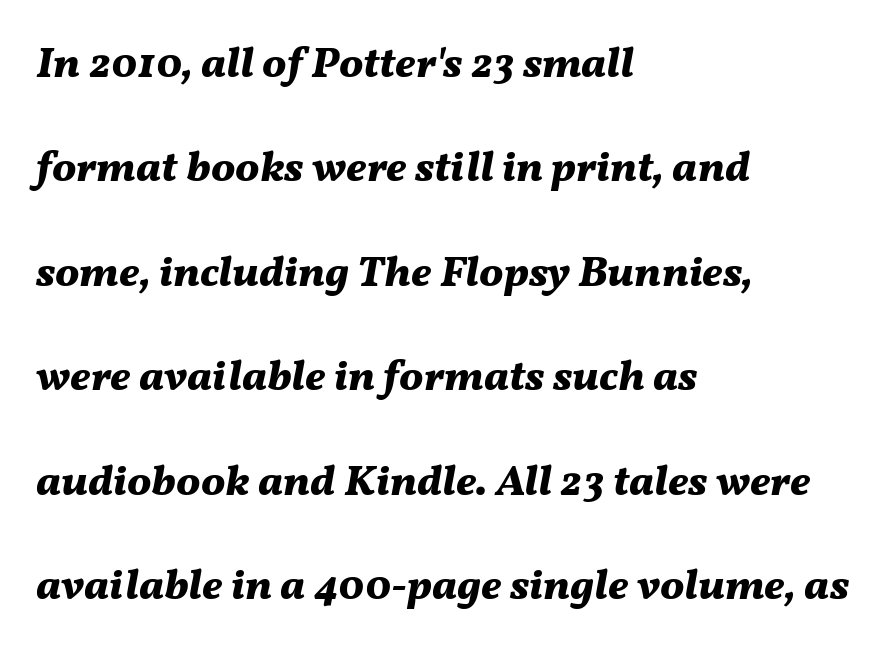
{"italic": "yes", "lean": "right", "slant_degrees": 11, "bold": "yes", "weight": "bold", "width": "normal", "stroke_contrast": "medium", "x_height": "medium", "monospaced": "no", "underline": "no", "align": "left", "line_spacing": "loose", "line_spacing_ratio": 2.43, "letter_spacing": "normal", "letter_spacing_em": 0.0, "glyph_px": 43}
